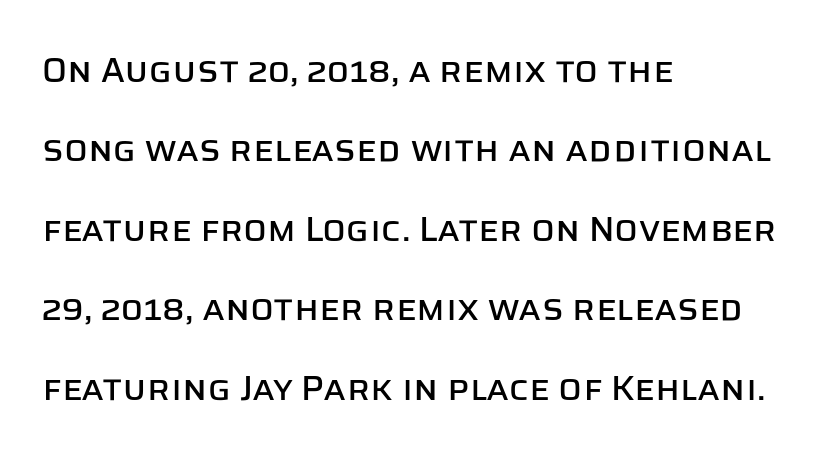
The image shows 35 px sans-serif type, upright; set left-aligned, loose line spacing (2.27x), normal letter spacing, not underlined; low stroke contrast and a large x-height.
